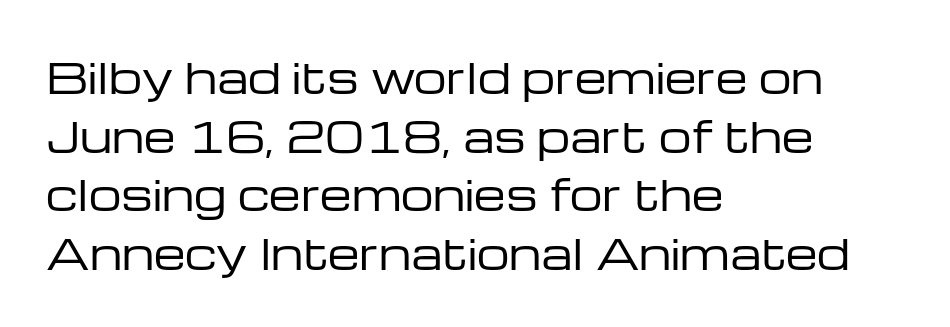
{"serif": "no", "italic": "no", "bold": "no", "weight": "regular", "width": "wide", "stroke_contrast": "low", "x_height": "medium", "monospaced": "no", "underline": "no", "align": "left", "line_spacing": "normal", "line_spacing_ratio": 1.43, "letter_spacing": "normal", "letter_spacing_em": 0.0, "glyph_px": 41}
